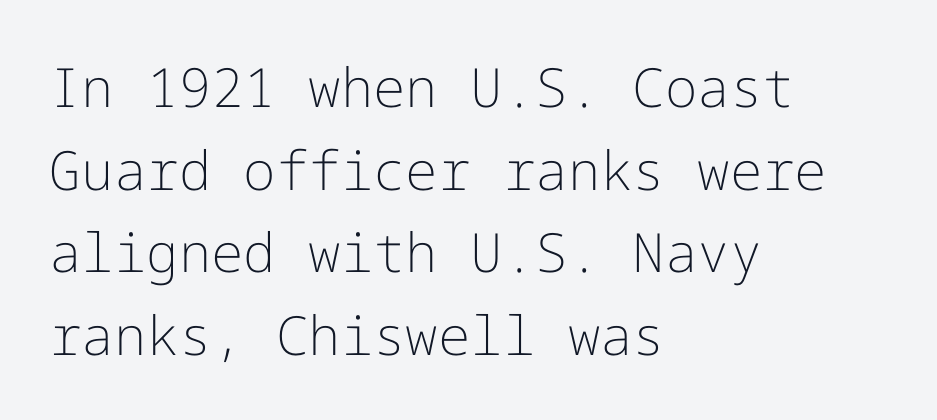
The image shows 54 px light sans-serif type, upright; set left-aligned, normal line spacing (1.53x), normal letter spacing, not underlined; low stroke contrast and a medium x-height.
